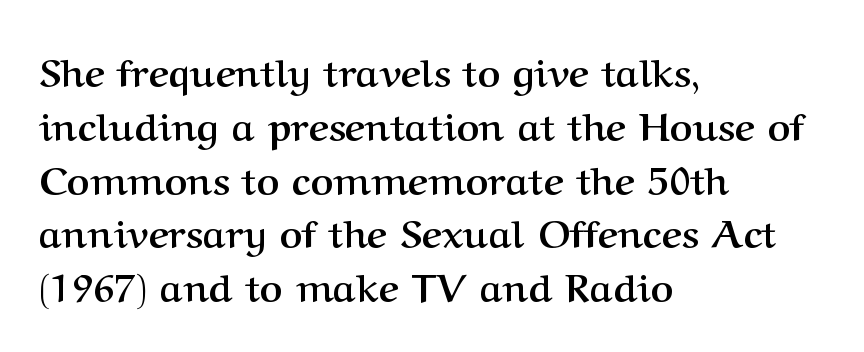
The image shows 39 px semibold serif type, upright; set left-aligned, normal line spacing (1.38x), normal letter spacing, not underlined; medium stroke contrast and a medium x-height.
